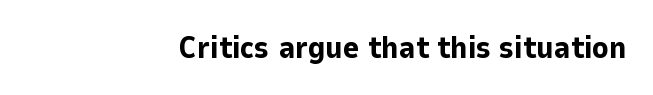
The image shows 31 px bold sans-serif type, upright; set right-aligned, normal letter spacing, not underlined; low stroke contrast and a medium x-height.
